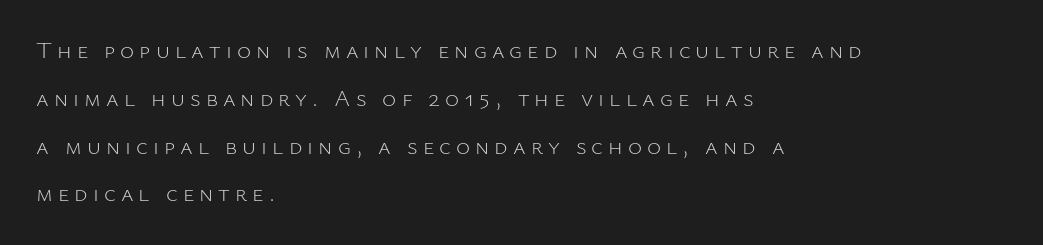
Q: Is the text bold? A: No.
Q: Is the text italic (slanted)? A: No, it is upright.
Q: Is the text underlined? A: No.
Q: How is the paragraph aligned? A: Left-aligned.
Q: Is the spacing between letters normal or unusually wide? A: Unusually wide.
Q: Is the spacing between lines tight, normal or loose? A: Loose.
